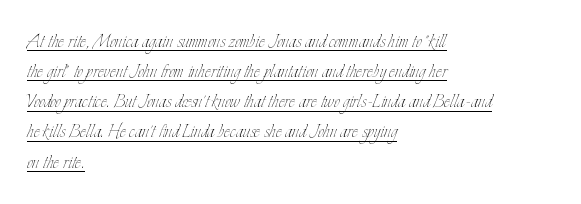
Q: Is the text bold? A: No.
Q: Is the text italic (slanted)? A: Yes.
Q: Is the text underlined? A: Yes.
Q: How is the paragraph aligned? A: Left-aligned.
Q: Is the spacing between letters normal or unusually wide? A: Normal.
Q: Is the spacing between lines tight, normal or loose? A: Normal.
